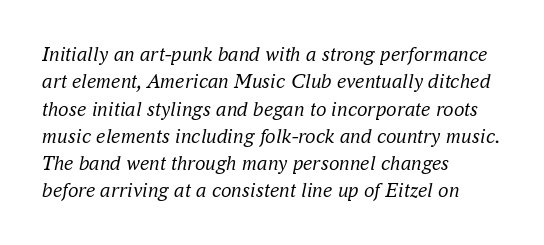
{"italic": "yes", "lean": "right", "slant_degrees": 16, "bold": "no", "underline": "no", "align": "left", "line_spacing": "normal", "line_spacing_ratio": 1.3, "letter_spacing": "normal", "letter_spacing_em": 0.0, "glyph_px": 21}
